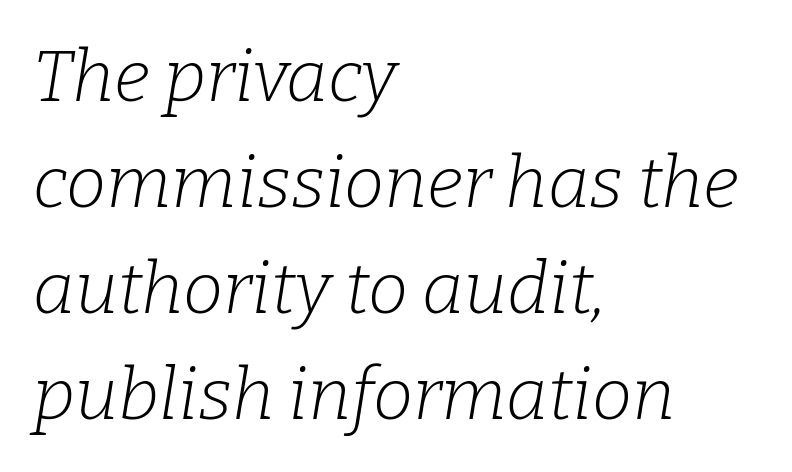
{"serif": "yes", "italic": "yes", "lean": "right", "slant_degrees": 9, "bold": "no", "weight": "light", "width": "normal", "stroke_contrast": "low", "x_height": "medium", "monospaced": "no", "underline": "no", "align": "left", "line_spacing": "normal", "line_spacing_ratio": 1.47, "letter_spacing": "normal", "letter_spacing_em": 0.0, "glyph_px": 72}
